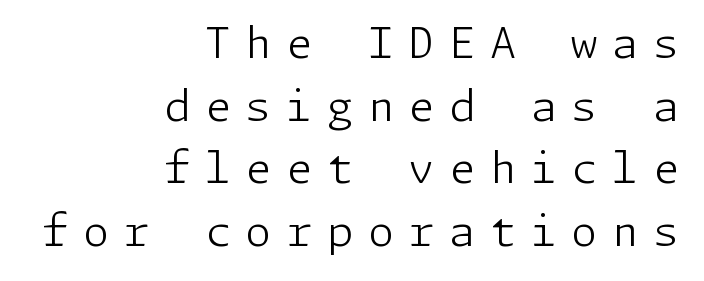
{"serif": "no", "italic": "no", "bold": "no", "weight": "light", "width": "normal", "stroke_contrast": "low", "x_height": "medium", "underline": "no", "align": "right", "line_spacing": "normal", "line_spacing_ratio": 1.49, "letter_spacing": "wide", "letter_spacing_em": 0.35, "glyph_px": 42}
